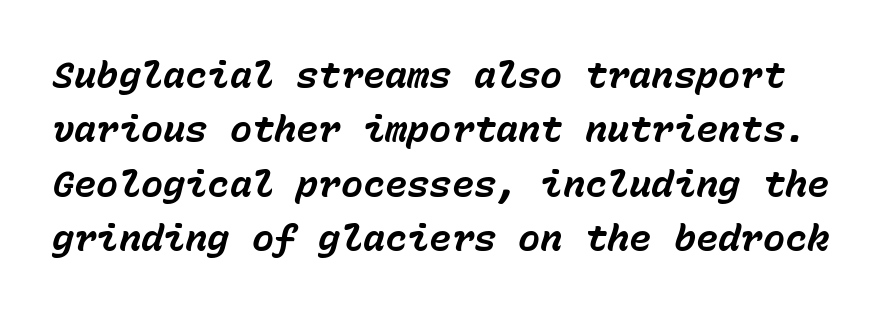
{"italic": "yes", "lean": "right", "slant_degrees": 15, "bold": "yes", "weight": "bold", "width": "normal", "stroke_contrast": "low", "x_height": "medium", "monospaced": "yes", "underline": "no", "line_spacing": "normal", "line_spacing_ratio": 1.47, "letter_spacing": "normal", "letter_spacing_em": 0.0, "glyph_px": 37}
